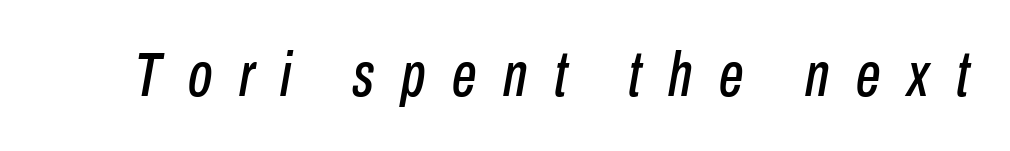
Q: Is the text italic (slanted)? A: Yes, it leans right by about 10 degrees.
Q: Is the text underlined? A: No.
Q: Is the spacing between letters normal or unusually wide? A: Unusually wide.
Q: Width (condensed, normal, or wide)? A: Condensed.
Q: Stroke contrast? A: Low.
Q: x-height? A: Medium.
Q: Monospaced? A: No.
